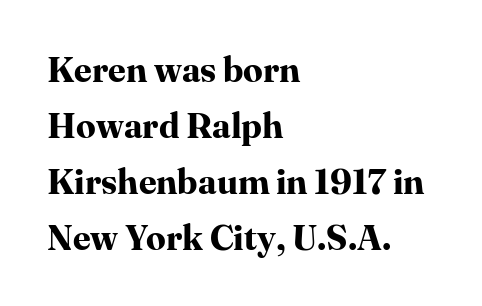
{"serif": "yes", "italic": "no", "bold": "yes", "weight": "bold", "width": "normal", "stroke_contrast": "high", "x_height": "medium", "monospaced": "no", "underline": "no", "align": "left", "line_spacing": "normal", "line_spacing_ratio": 1.6, "letter_spacing": "normal", "letter_spacing_em": 0.0, "glyph_px": 35}
